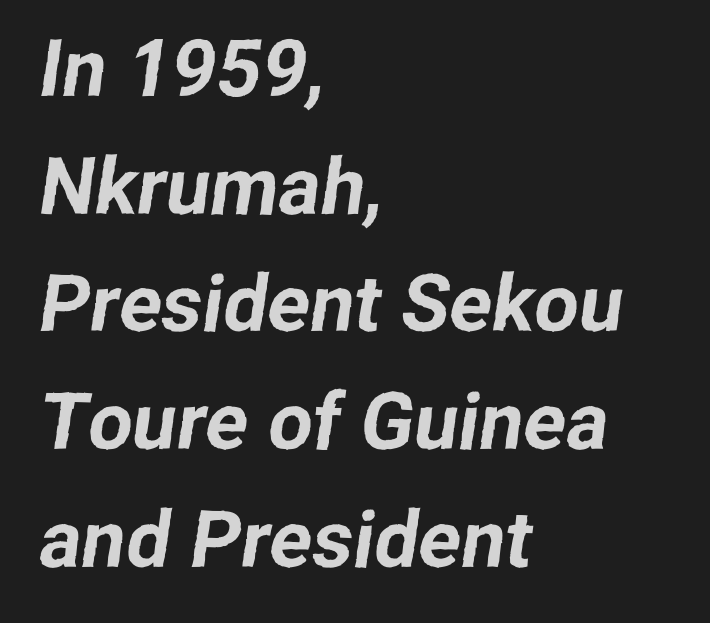
Q: Is the typeface a serif or a sans-serif typeface? A: Sans-serif.
Q: Is the text underlined? A: No.
Q: How is the paragraph aligned? A: Left-aligned.
Q: Is the spacing between letters normal or unusually wide? A: Normal.
Q: Is the spacing between lines tight, normal or loose? A: Normal.
Q: Width (condensed, normal, or wide)? A: Normal.
Q: Stroke contrast? A: Low.
Q: x-height? A: Medium.
Q: Monospaced? A: No.
